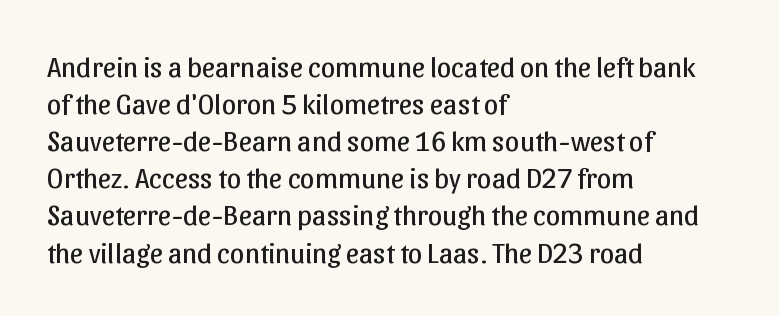
The image shows 29 px regular-weight sans-serif type, upright; set left-aligned, normal line spacing (1.28x), normal letter spacing, not underlined; low stroke contrast and a medium x-height.
